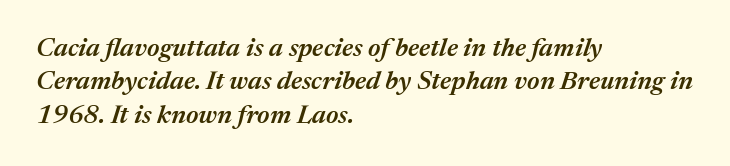
The image shows 26 px text type, italic (leaning right); set left-aligned, normal line spacing (1.28x), normal letter spacing, not underlined.
